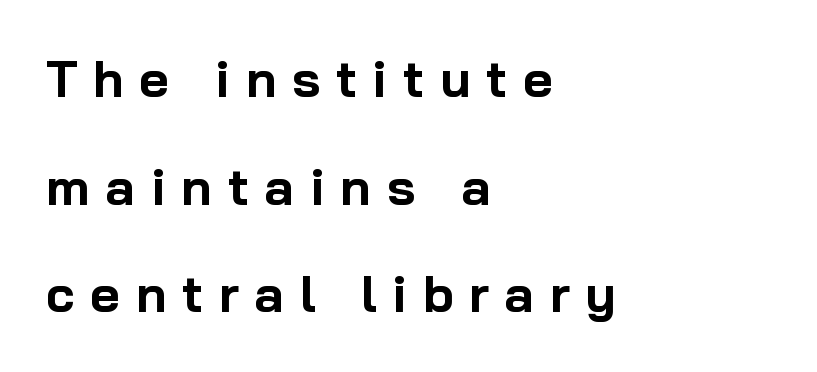
The image shows 51 px bold sans-serif type, upright; set left-aligned, loose line spacing (2.11x), unusually wide letter spacing (+0.31 em), not underlined; low stroke contrast and a medium x-height.
